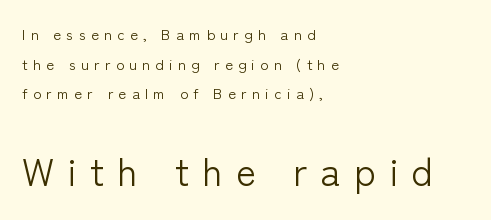
The image shows 38 px light sans-serif type, upright; set left-aligned, loose line spacing (1.98x), unusually wide letter spacing (+0.35 em), not underlined; the second (bottom) block is 2.53x larger; low stroke contrast and a medium x-height.
